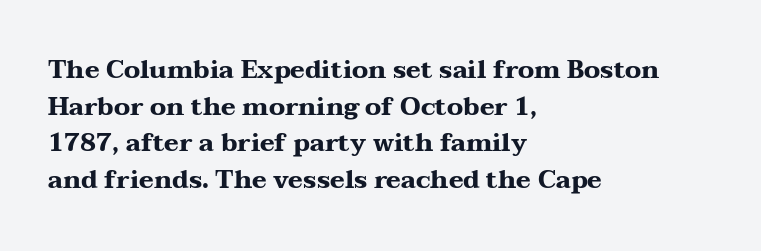
{"italic": "no", "bold": "yes", "underline": "no", "align": "left", "line_spacing": "normal", "line_spacing_ratio": 1.47, "letter_spacing": "normal", "letter_spacing_em": 0.0, "glyph_px": 25}
